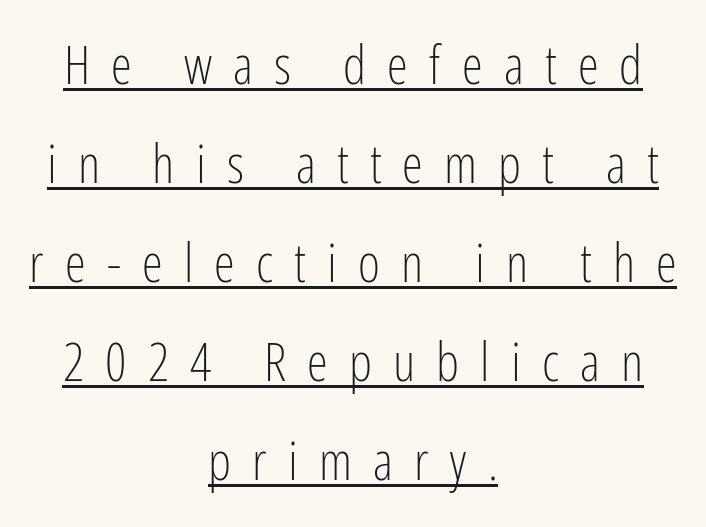
{"serif": "no", "italic": "no", "bold": "no", "weight": "light", "width": "condensed", "stroke_contrast": "low", "x_height": "medium", "monospaced": "no", "underline": "yes", "align": "center", "line_spacing_ratio": 1.87, "letter_spacing": "wide", "letter_spacing_em": 0.4, "glyph_px": 53}
